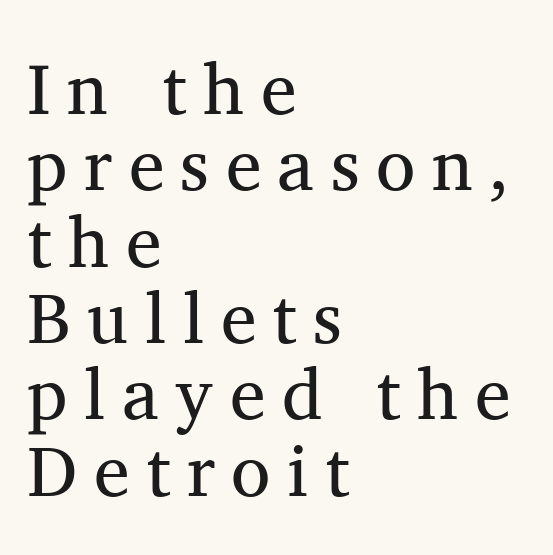
To sum up the face: it has serifs. Typeset ragged right — the left edge is the straight one. Lines of text with bare space underneath. If you measured baseline to baseline, you'd find a short distance. Proportional: the letters do not fall into vertical columns.
